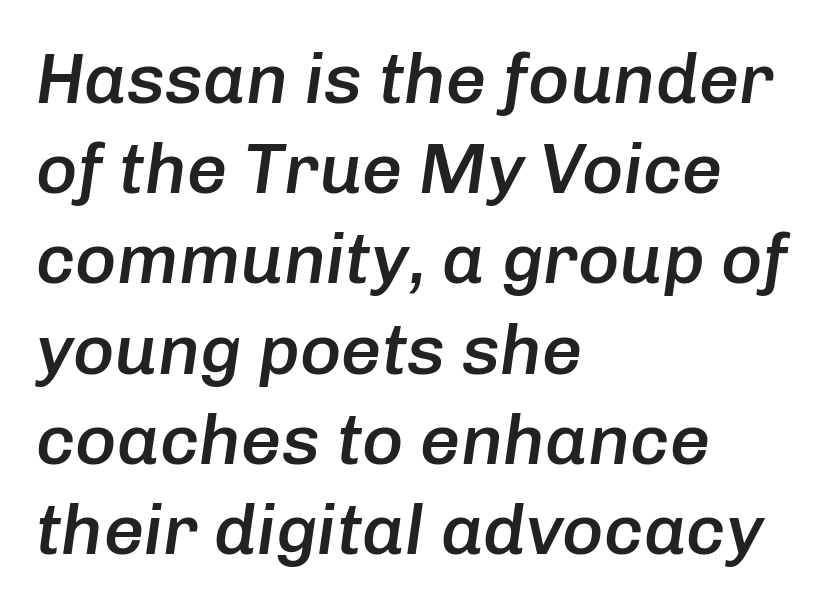
{"italic": "yes", "lean": "right", "slant_degrees": 8, "bold": "semi", "weight": "semibold", "width": "normal", "stroke_contrast": "low", "x_height": "medium", "monospaced": "no", "underline": "no", "align": "left", "line_spacing": "normal", "line_spacing_ratio": 1.27, "letter_spacing": "normal", "letter_spacing_em": 0.0, "glyph_px": 71}
